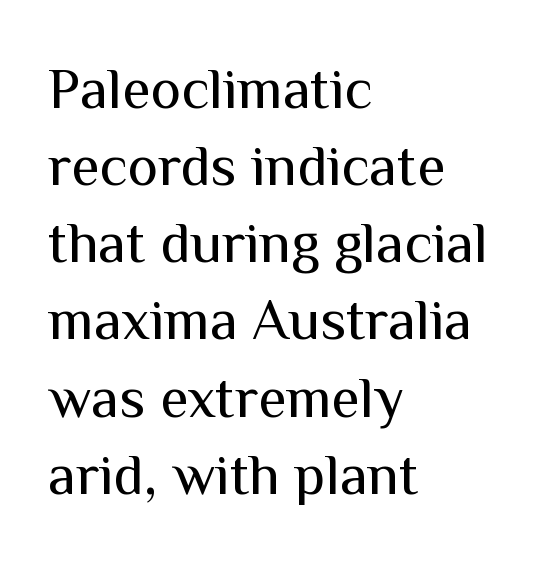
The image shows 58 px regular-weight sans-serif type, upright; set left-aligned, normal line spacing (1.33x), normal letter spacing, not underlined; medium stroke contrast and a medium x-height.
